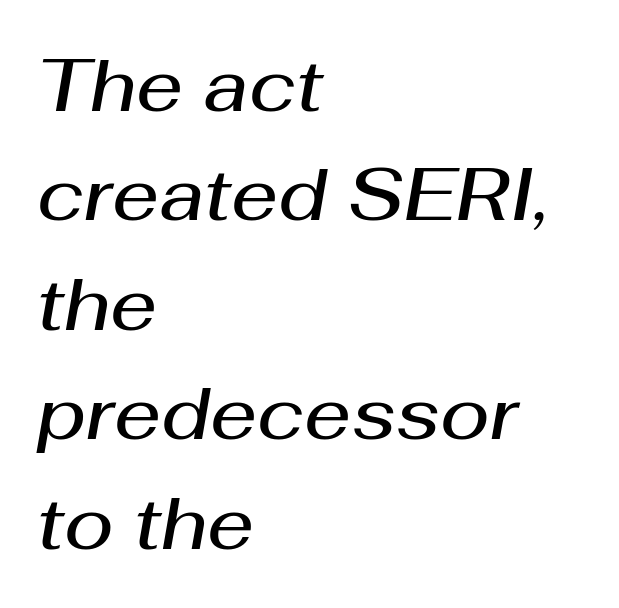
Q: Is the text bold? A: Semi-bold.
Q: Is the text italic (slanted)? A: Yes, it leans right by about 10 degrees.
Q: Is the text underlined? A: No.
Q: How is the paragraph aligned? A: Left-aligned.
Q: Is the spacing between letters normal or unusually wide? A: Normal.
Q: Is the spacing between lines tight, normal or loose? A: Normal.
Q: Width (condensed, normal, or wide)? A: Normal.
Q: Stroke contrast? A: Medium.
Q: x-height? A: Medium.
Q: Monospaced? A: No.
